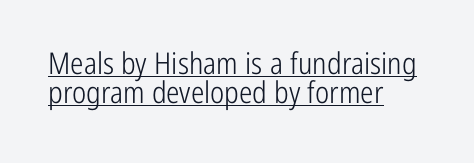
Ascenders rise straight up at ninety degrees. In terms of letterform style, serifs are entirely absent. Nobody touched the tracking dial on this one. Leading is clearly below the norm, producing a dense column. The text block is weighted toward the left margin, trailing off unevenly rightward.
